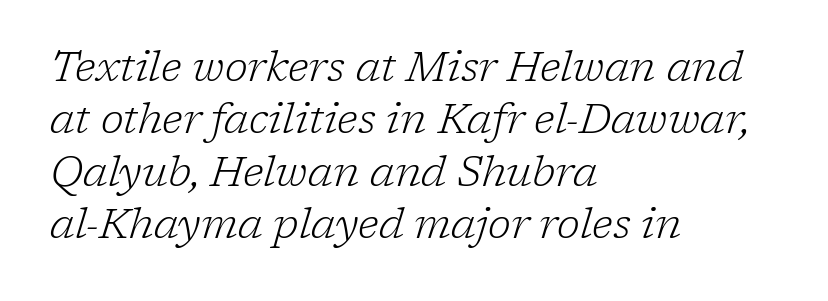
{"serif": "yes", "italic": "yes", "lean": "right", "slant_degrees": 17, "bold": "no", "weight": "light", "width": "normal", "stroke_contrast": "low", "x_height": "medium", "monospaced": "no", "underline": "no", "align": "left", "line_spacing": "normal", "line_spacing_ratio": 1.25, "letter_spacing": "normal", "letter_spacing_em": 0.0, "glyph_px": 42}
